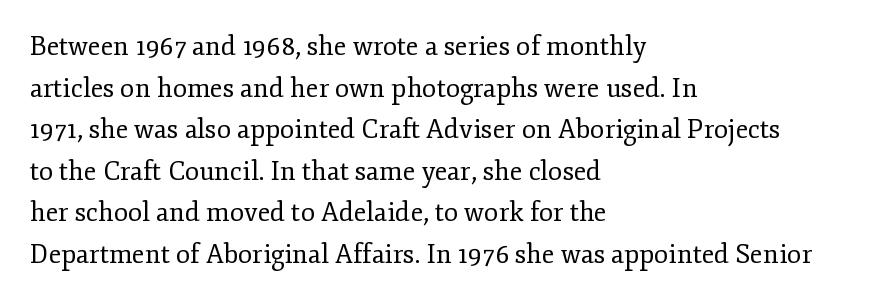
Q: Is the text bold? A: No.
Q: Is the text italic (slanted)? A: No, it is upright.
Q: Is the text underlined? A: No.
Q: How is the paragraph aligned? A: Left-aligned.
Q: Is the spacing between letters normal or unusually wide? A: Normal.
Q: Is the spacing between lines tight, normal or loose? A: Normal.
